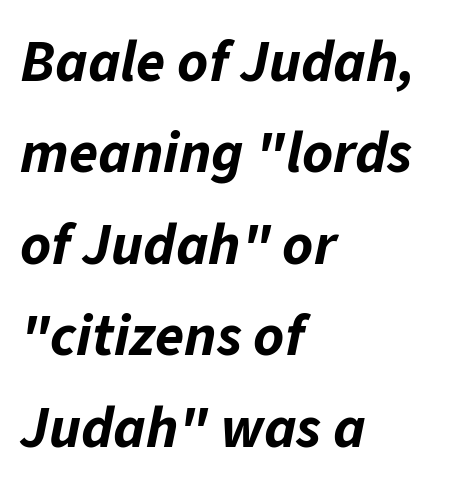
{"italic": "yes", "lean": "right", "slant_degrees": 11, "bold": "yes", "weight": "bold", "width": "normal", "stroke_contrast": "low", "x_height": "medium", "monospaced": "no", "underline": "no", "align": "left", "line_spacing": "normal", "line_spacing_ratio": 1.55, "letter_spacing": "normal", "letter_spacing_em": 0.0, "glyph_px": 59}
